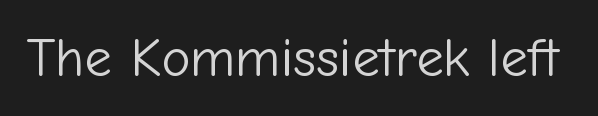
Think of a printed novel: that variable character pitch is what you see here. The typesetting does not lean heavy: it is not bold. A sans-serif font was chosen for this passage. Rendered with straight, roman letterforms. Caption: standard tracking, unaltered.
